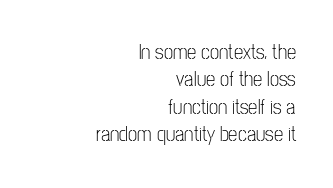
Q: Is the text bold? A: No.
Q: Is the text italic (slanted)? A: No, it is upright.
Q: Is the text underlined? A: No.
Q: How is the paragraph aligned? A: Right-aligned.
Q: Is the spacing between letters normal or unusually wide? A: Normal.
Q: Is the spacing between lines tight, normal or loose? A: Normal.
